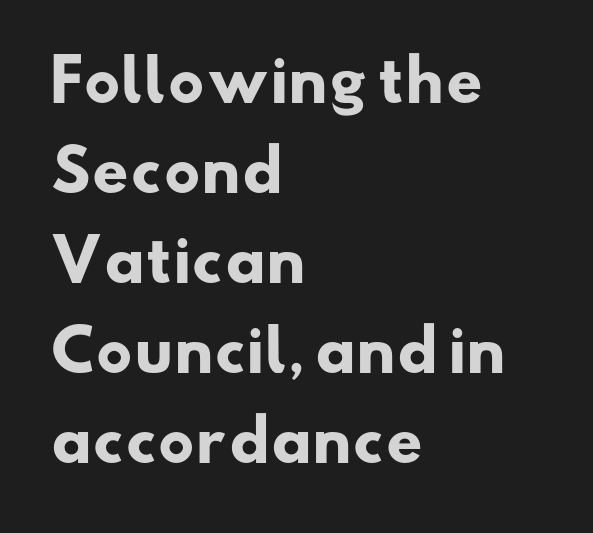
{"serif": "no", "bold": "yes", "weight": "heavy", "width": "wide", "stroke_contrast": "low", "x_height": "small", "monospaced": "no", "underline": "no", "align": "left", "line_spacing": "normal", "line_spacing_ratio": 1.58, "letter_spacing": "normal", "letter_spacing_em": 0.0, "glyph_px": 57}
